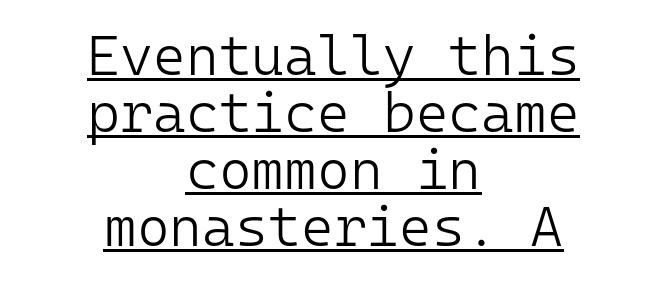
{"serif": "no", "italic": "no", "bold": "no", "weight": "light", "width": "normal", "stroke_contrast": "low", "x_height": "medium", "monospaced": "yes", "underline": "yes", "align": "center", "line_spacing": "tight", "line_spacing_ratio": 1.02, "letter_spacing": "normal", "letter_spacing_em": 0.0, "glyph_px": 56}
